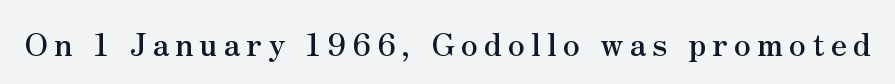
The image shows 32 px serif type, upright; set not underlined; medium stroke contrast and a small x-height.
